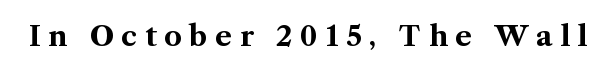
Short note: letters widely spaced. It's the straight-up-and-down kind of type. These lines are rendered in a variable-pitch font. The passage shown is typeset with a serif family.
